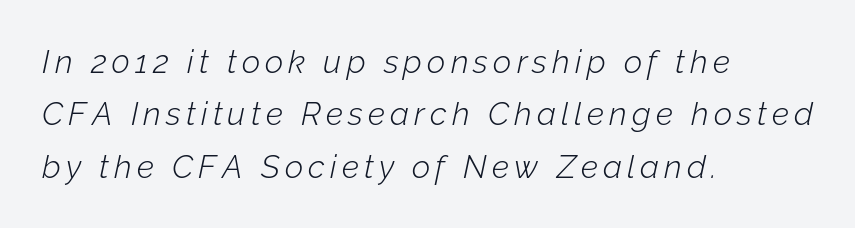
Proportional: the letters do not fall into vertical columns. The text block is weighted toward the left margin, trailing off unevenly rightward. The area under the type is left untouched. Regarding leading, the lines here are spaced in the standard way. These glyphs show unthickened strokes, regular width or finer. Yep, that's italic — everything's leaning.
